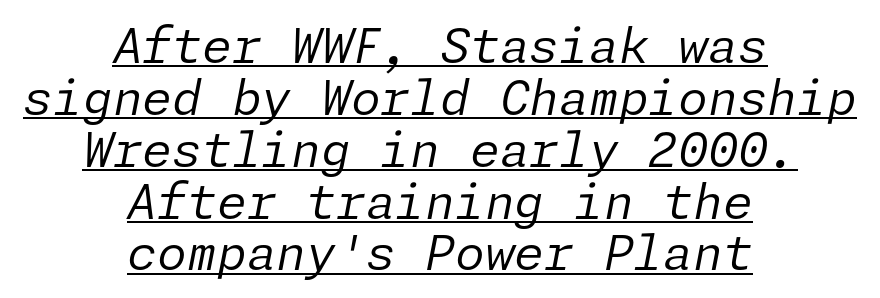
Students, observe the line beneath the letters — that is underlining. Quick note: italic. The strokes are not fattened; the text isn't bold. Glyph-to-glyph distance matches everyday printed text. Interline gaps are noticeably narrow in this sample. Teacher's note: observe the equal gaps on both sides — that is centered alignment.
